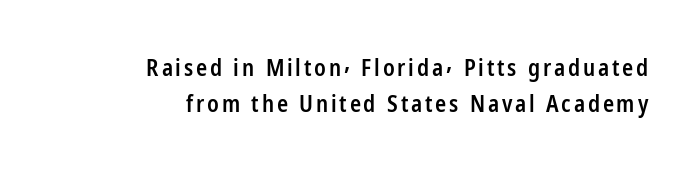
The image shows 23 px text type, upright; set right-aligned, normal line spacing (1.56x), not underlined.
